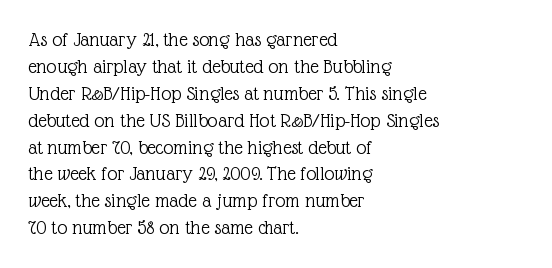
Q: Is the text bold? A: No.
Q: Is the text italic (slanted)? A: No, it is upright.
Q: Is the text underlined? A: No.
Q: How is the paragraph aligned? A: Left-aligned.
Q: Is the spacing between letters normal or unusually wide? A: Normal.
Q: Is the spacing between lines tight, normal or loose? A: Normal.
